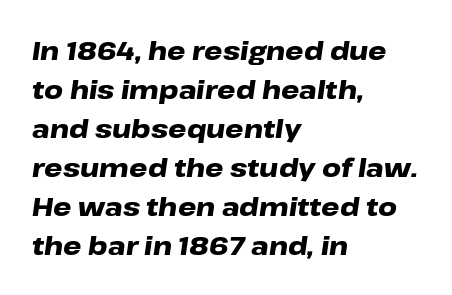
Look at the stroke-to-counter ratio: heavy, a bold. These lines stack with their left ends in a neat column. Students, note that the glyphs here touch the page at normal intervals. An italicized treatment has been applied to the whole sample. Quick note: interline space is typical.
